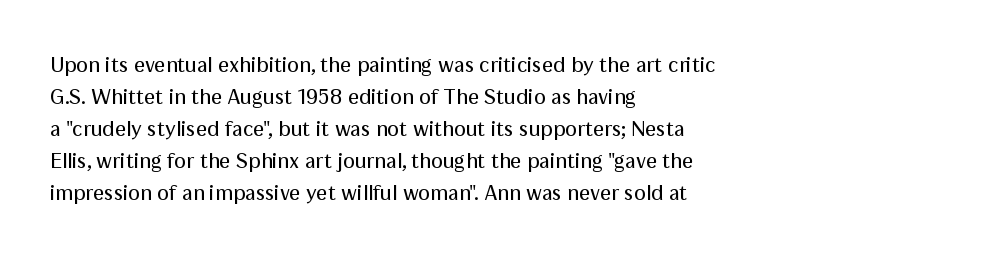
{"italic": "no", "bold": "no", "underline": "no", "align": "left", "line_spacing": "normal", "line_spacing_ratio": 1.45, "letter_spacing": "normal", "letter_spacing_em": 0.0, "glyph_px": 22}
